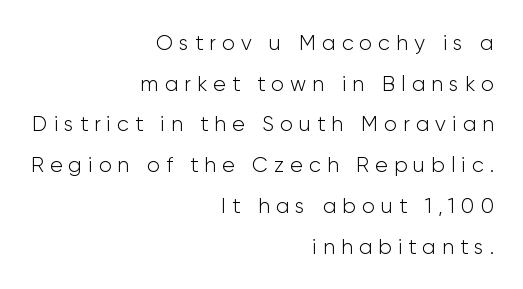
Q: Is the text bold? A: No.
Q: Is the text italic (slanted)? A: No, it is upright.
Q: Is the text underlined? A: No.
Q: How is the paragraph aligned? A: Right-aligned.
Q: Is the spacing between letters normal or unusually wide? A: Unusually wide.
Q: Is the spacing between lines tight, normal or loose? A: Loose.
